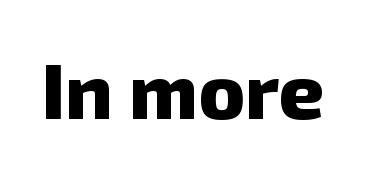
Q: Is the text bold? A: Yes.
Q: Is the typeface a serif or a sans-serif typeface? A: Sans-serif.
Q: Is the text underlined? A: No.
Q: Is the spacing between letters normal or unusually wide? A: Normal.
Q: Width (condensed, normal, or wide)? A: Normal.
Q: Stroke contrast? A: Low.
Q: x-height? A: Medium.
Q: Monospaced? A: No.
